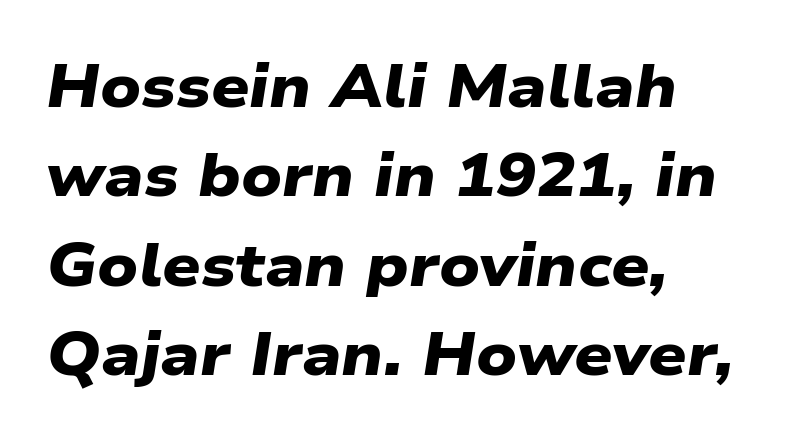
The passage shown has conventional tracking throughout. The foot of each line stays bare and open. The rendering uses natural spacing where letterforms have individual widths. Typesetter's note: full bold, strokes at maximum text heaviness. Classification — sans serif. Layout note: lines flush left.
